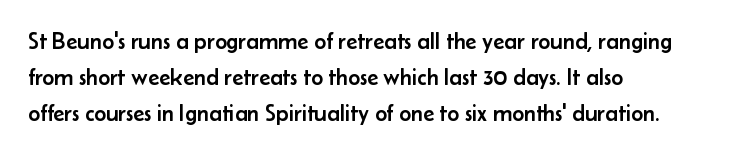
The passage shown has conventional tracking throughout. The axis of the letterforms is exactly vertical. In CSS terms this would be text-align: left. The area under the type is left untouched.
